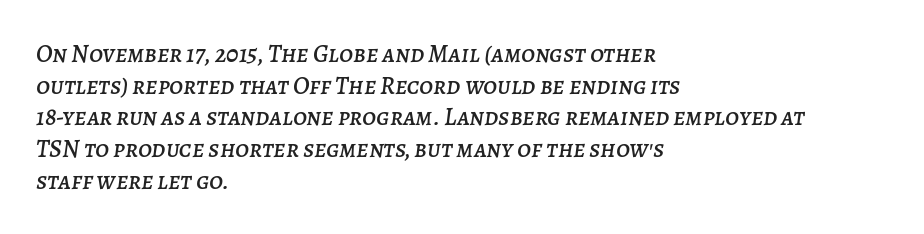
Short note: letters normally spaced. Would a proofreader flag this as italicized? Yes. Any mark beneath the type? The region is blank. Caption: multi-line text, flush left, ragged right.
